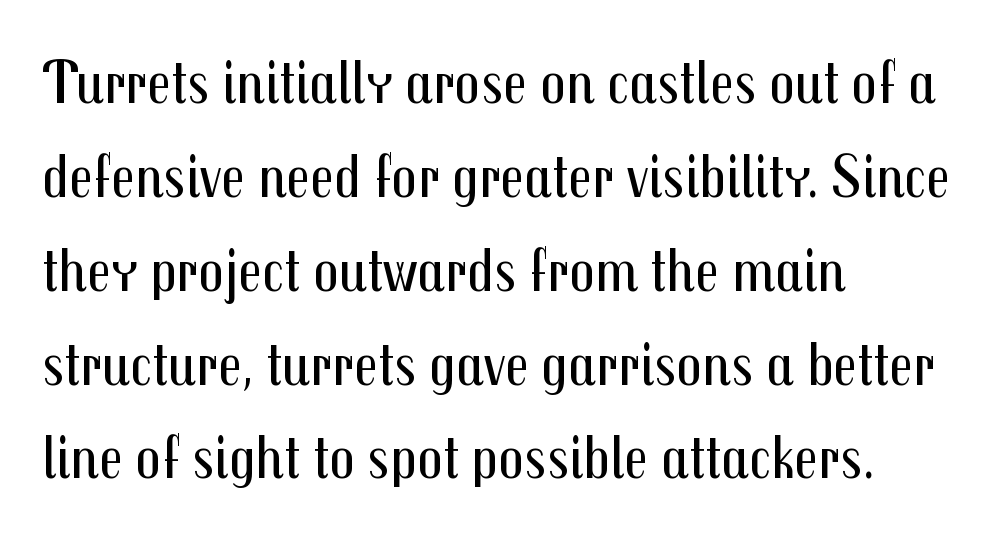
Q: Is the text bold? A: No.
Q: Is the text italic (slanted)? A: No, it is upright.
Q: Is the typeface a serif or a sans-serif typeface? A: Sans-serif.
Q: Is the text underlined? A: No.
Q: How is the paragraph aligned? A: Left-aligned.
Q: Is the spacing between letters normal or unusually wide? A: Normal.
Q: Is the spacing between lines tight, normal or loose? A: Normal.
Q: Width (condensed, normal, or wide)? A: Condensed.
Q: Stroke contrast? A: Medium.
Q: x-height? A: Medium.
Q: Monospaced? A: No.
